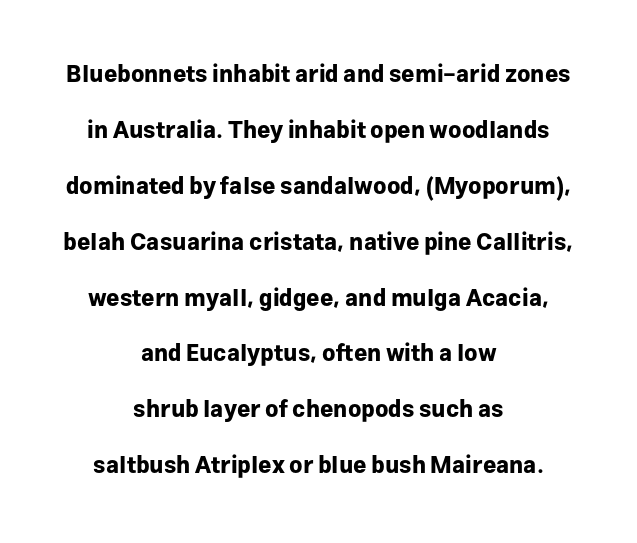
{"italic": "no", "bold": "yes", "underline": "no", "align": "center", "line_spacing": "loose", "line_spacing_ratio": 2.43, "letter_spacing": "normal", "letter_spacing_em": 0.0, "glyph_px": 23}
